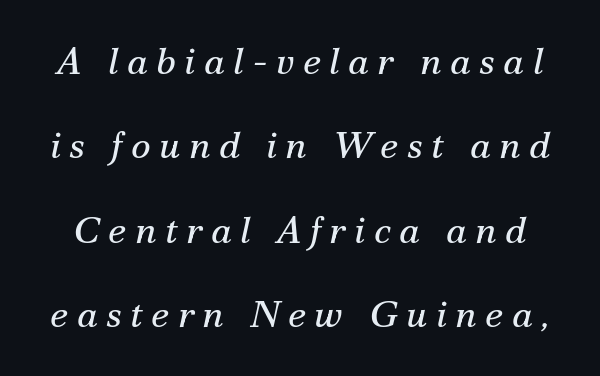
Are there feet on the stems? There are — it's a serif. What stands out about the letter spacing? Its width — letters are far apart. The rendering uses natural spacing where letterforms have individual widths. These lines stand farther apart than default settings would place them.
